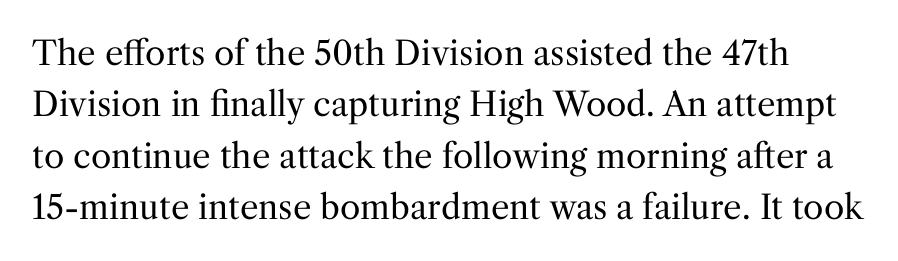
The image shows 33 px regular-weight serif type, upright; set normal line spacing (1.56x), normal letter spacing, not underlined; medium stroke contrast and a medium x-height.
